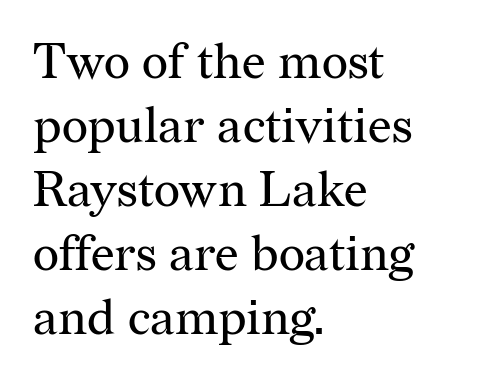
Q: Is the text bold? A: No.
Q: Is the text italic (slanted)? A: No, it is upright.
Q: Is the typeface a serif or a sans-serif typeface? A: Serif.
Q: Is the text underlined? A: No.
Q: How is the paragraph aligned? A: Left-aligned.
Q: Is the spacing between letters normal or unusually wide? A: Normal.
Q: Is the spacing between lines tight, normal or loose? A: Normal.
Q: Width (condensed, normal, or wide)? A: Normal.
Q: Stroke contrast? A: Medium.
Q: x-height? A: Medium.
Q: Monospaced? A: No.
